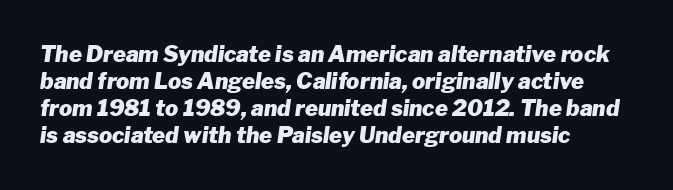
Q: Is the text bold? A: Yes.
Q: Is the text italic (slanted)? A: Yes, it leans right by about 8 degrees.
Q: Is the text underlined? A: No.
Q: How is the paragraph aligned? A: Left-aligned.
Q: Is the spacing between letters normal or unusually wide? A: Normal.
